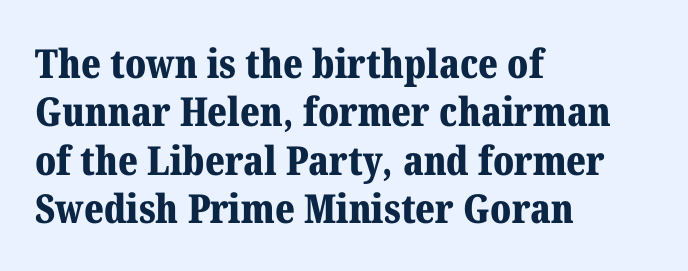
Q: Is the text bold? A: Yes.
Q: Is the text italic (slanted)? A: No, it is upright.
Q: Is the typeface a serif or a sans-serif typeface? A: Serif.
Q: Is the text underlined? A: No.
Q: How is the paragraph aligned? A: Left-aligned.
Q: Is the spacing between letters normal or unusually wide? A: Normal.
Q: Width (condensed, normal, or wide)? A: Normal.
Q: Stroke contrast? A: Medium.
Q: x-height? A: Medium.
Q: Monospaced? A: No.
